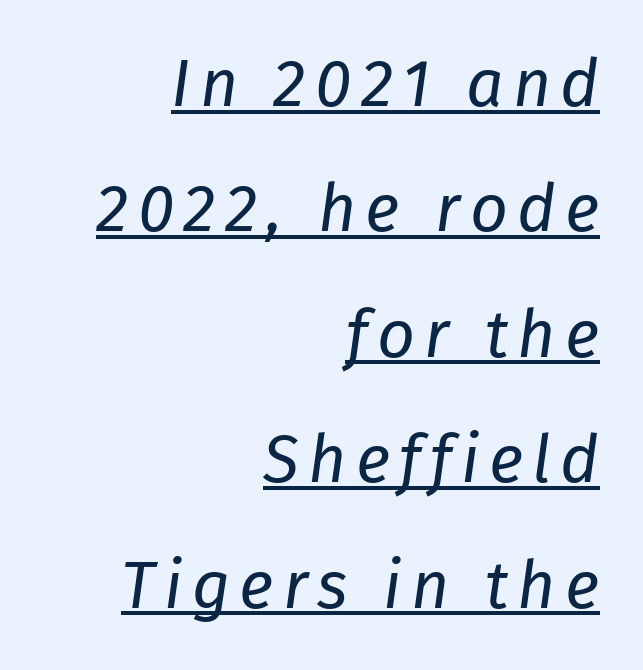
The image shows 66 px regular-weight type, italic (leaning right); set right-aligned, loose line spacing (1.9x), underlined; low stroke contrast and a medium x-height.
